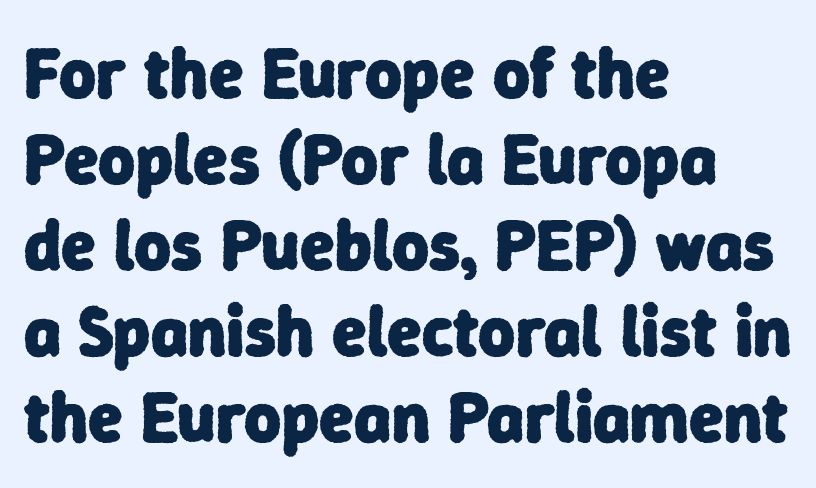
The image shows 71 px heavy sans-serif type; set left-aligned, line spacing 1.21x, normal letter spacing, not underlined; low stroke contrast and a medium x-height.
